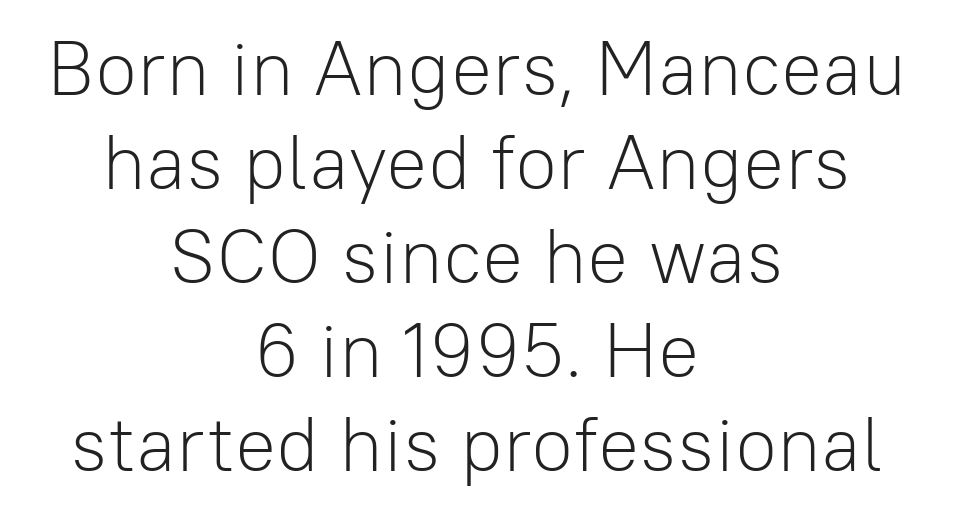
{"serif": "no", "italic": "no", "bold": "no", "weight": "light", "width": "normal", "stroke_contrast": "low", "x_height": "medium", "monospaced": "no", "underline": "no", "align": "center", "line_spacing_ratio": 1.22, "letter_spacing": "normal", "letter_spacing_em": 0.0, "glyph_px": 77}
